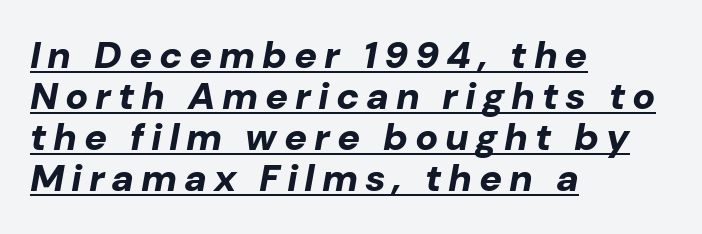
{"italic": "yes", "lean": "right", "slant_degrees": 10, "bold": "yes", "weight": "bold", "width": "normal", "stroke_contrast": "low", "x_height": "medium", "monospaced": "no", "underline": "yes", "align": "left", "line_spacing": "tight", "line_spacing_ratio": 1.08, "glyph_px": 38}
